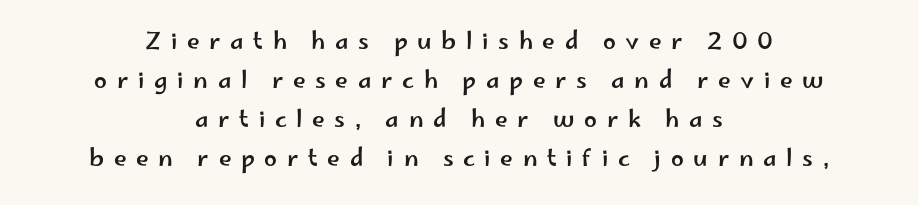
Q: Is the text italic (slanted)? A: No, it is upright.
Q: Is the text underlined? A: No.
Q: How is the paragraph aligned? A: Centered.
Q: Is the spacing between letters normal or unusually wide? A: Unusually wide.
Q: Is the spacing between lines tight, normal or loose? A: Normal.
